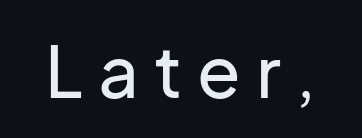
The image shows 71 px sans-serif type, upright; set unusually wide letter spacing (+0.21 em), not underlined; low stroke contrast and a medium x-height.
